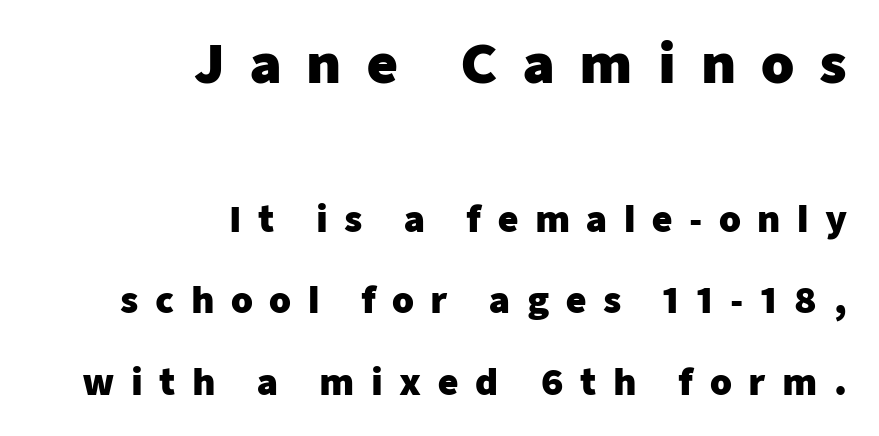
{"serif": "no", "italic": "no", "bold": "yes", "weight": "heavy", "width": "normal", "stroke_contrast": "low", "x_height": "medium", "monospaced": "no", "underline": "no", "align": "right", "line_spacing": "loose", "line_spacing_ratio": 2.33, "letter_spacing": "wide", "letter_spacing_em": 0.47, "larger_block": "first", "size_ratio": 1.51, "glyph_px": 53}
